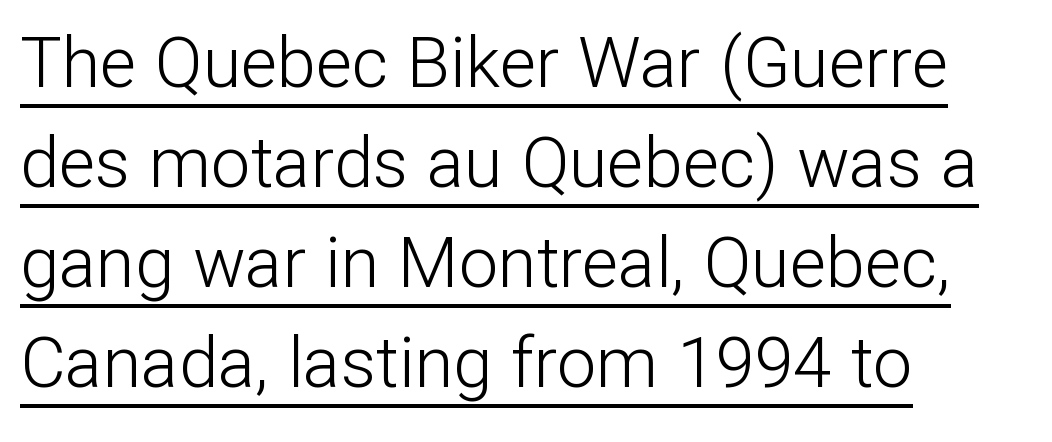
Students, note that the glyphs here touch the page at normal intervals. This rendering uses left alignment, leaving the right contour irregular. No chunkiness to these letters — they're not bold. The letters carry no serifs — their stems end cleanly without finishing strokes. A typesetter would call this proportional, since set widths differ per character. A roman cut, with each character standing at attention.
